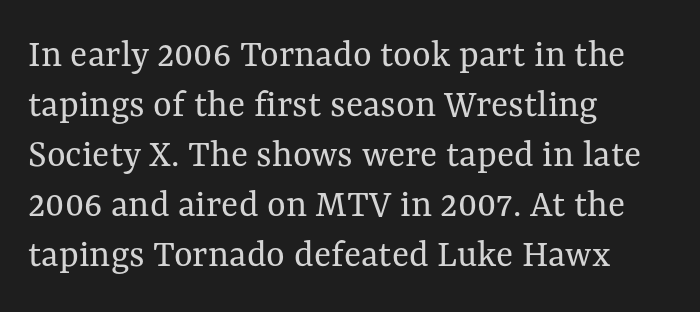
Students, note that the glyphs here touch the page at normal intervals. Layout note: lines flush left. Think of a printed novel: that variable character pitch is what you see here. The passage shown stacks its lines at a standard gap. The foot of each line stays bare and open.
